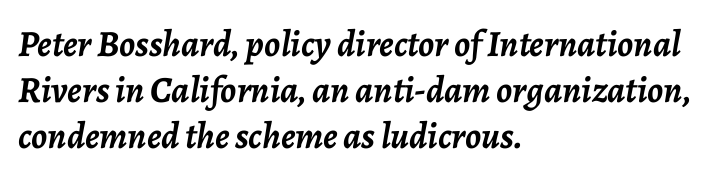
{"italic": "yes", "lean": "right", "slant_degrees": 7, "bold": "yes", "weight": "semibold", "width": "normal", "stroke_contrast": "low", "x_height": "medium", "monospaced": "no", "underline": "no", "align": "left", "line_spacing": "normal", "line_spacing_ratio": 1.25, "letter_spacing": "normal", "letter_spacing_em": 0.0, "glyph_px": 37}
